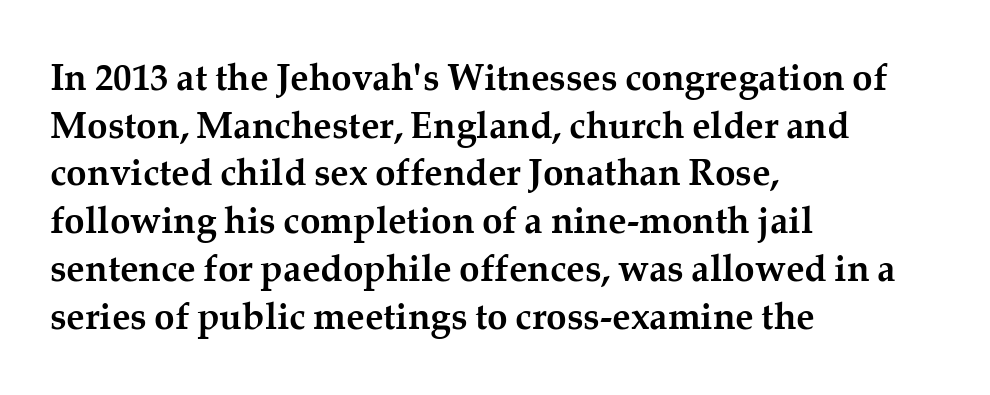
The image shows 37 px semibold serif type, upright; set left-aligned, normal line spacing (1.29x), normal letter spacing, not underlined; medium stroke contrast and a medium x-height.
